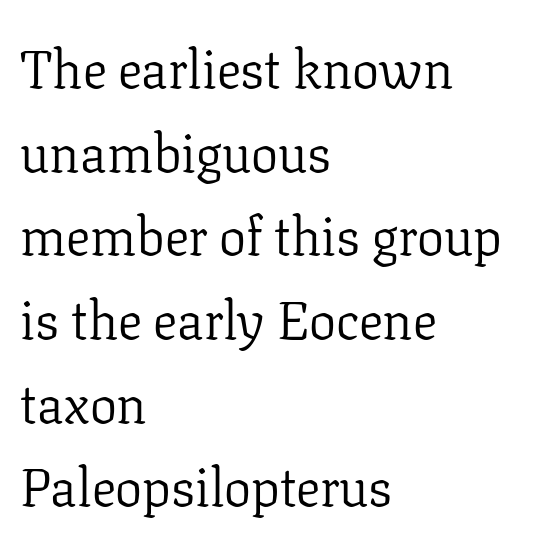
Q: Is the text bold? A: No.
Q: Is the text italic (slanted)? A: No, it is upright.
Q: Is the typeface a serif or a sans-serif typeface? A: Serif.
Q: Is the text underlined? A: No.
Q: How is the paragraph aligned? A: Left-aligned.
Q: Is the spacing between letters normal or unusually wide? A: Normal.
Q: Is the spacing between lines tight, normal or loose? A: Normal.
Q: Width (condensed, normal, or wide)? A: Normal.
Q: Stroke contrast? A: Low.
Q: x-height? A: Medium.
Q: Monospaced? A: No.
